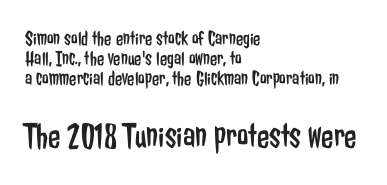
The image shows 36 px regular-weight, condensed sans-serif type, upright; set left-aligned, tight line spacing (0.96x), normal letter spacing, not underlined; the second (bottom) block is 1.71x larger; low stroke contrast and a medium x-height.
